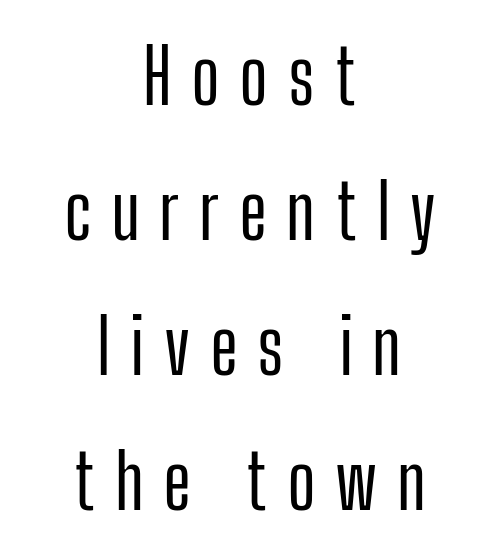
{"serif": "no", "italic": "no", "width": "condensed", "stroke_contrast": "low", "x_height": "medium", "monospaced": "no", "underline": "no", "align": "center", "line_spacing_ratio": 1.8, "letter_spacing": "wide", "letter_spacing_em": 0.26, "glyph_px": 75}
